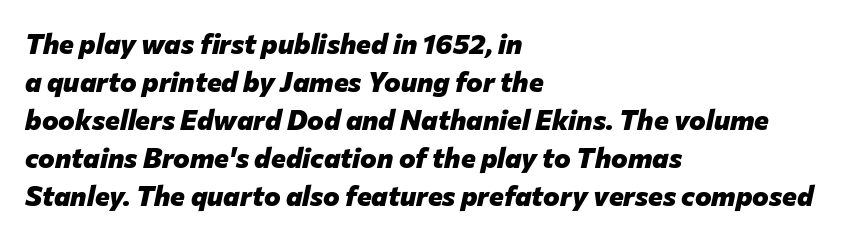
The image shows 28 px heavy type, italic (leaning right); set left-aligned, normal line spacing (1.36x), normal letter spacing, not underlined; low stroke contrast and a medium x-height.
